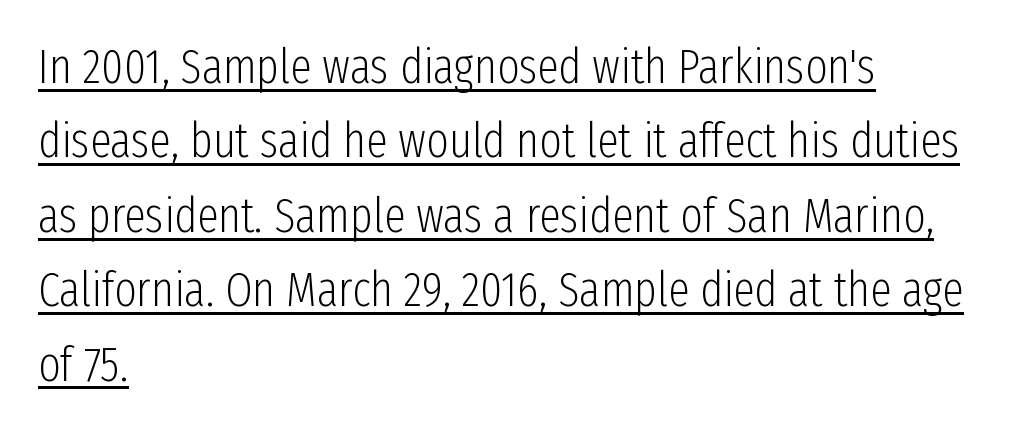
The string is rendered with underlining switched on. The letters advance in unequal steps, a hallmark of proportional type. Horizontal alignment here is leftward, the default for most running prose. Words appear dense and cohesive because spacing is normal. The lettering stays uniformly vertical, giving the passage a roman look.
